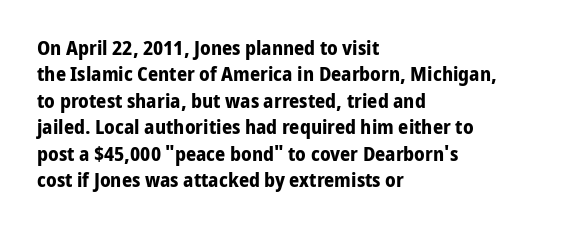
Q: Is the text bold? A: Yes.
Q: Is the text italic (slanted)? A: No, it is upright.
Q: Is the text underlined? A: No.
Q: How is the paragraph aligned? A: Left-aligned.
Q: Is the spacing between letters normal or unusually wide? A: Normal.
Q: Is the spacing between lines tight, normal or loose? A: Normal.
